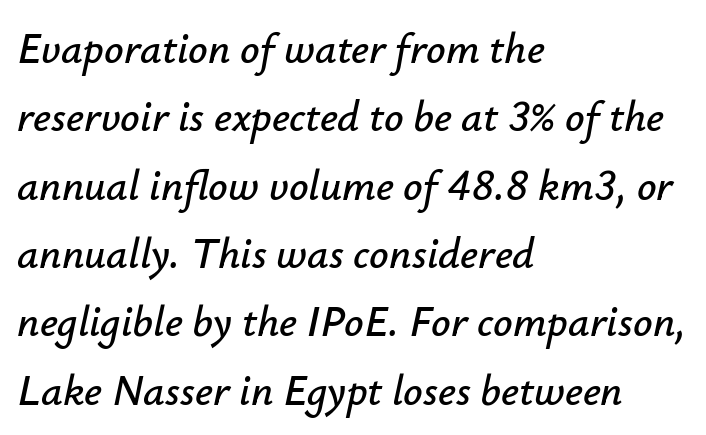
Q: Is the text italic (slanted)? A: Yes, it leans right by about 12 degrees.
Q: Is the text underlined? A: No.
Q: How is the paragraph aligned? A: Left-aligned.
Q: Is the spacing between letters normal or unusually wide? A: Normal.
Q: Is the spacing between lines tight, normal or loose? A: Normal.
Q: Width (condensed, normal, or wide)? A: Normal.
Q: Stroke contrast? A: Low.
Q: x-height? A: Small.
Q: Monospaced? A: No.
